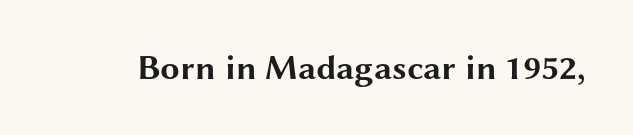
Q: Is the text bold? A: Yes.
Q: Is the text italic (slanted)? A: No, it is upright.
Q: Is the typeface a serif or a sans-serif typeface? A: Sans-serif.
Q: Is the text underlined? A: No.
Q: Is the spacing between letters normal or unusually wide? A: Normal.
Q: Width (condensed, normal, or wide)? A: Wide.
Q: Stroke contrast? A: Medium.
Q: x-height? A: Medium.
Q: Monospaced? A: No.
